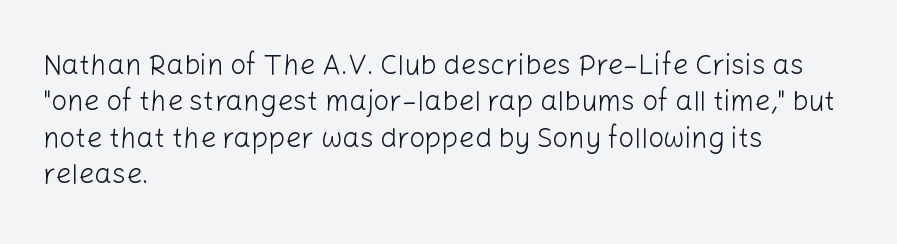
The image shows 28 px light sans-serif type, upright; set left-aligned, normal line spacing (1.3x), normal letter spacing, not underlined; low stroke contrast and a medium x-height.
